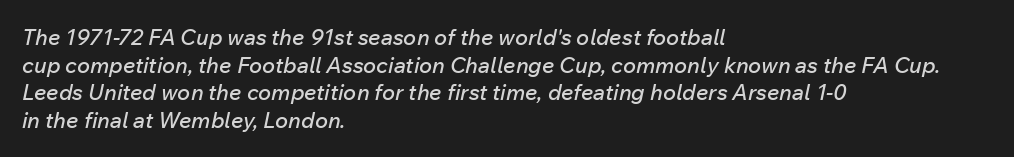
Q: Is the text italic (slanted)? A: Yes, it leans right by about 12 degrees.
Q: Is the text underlined? A: No.
Q: How is the paragraph aligned? A: Left-aligned.
Q: Is the spacing between letters normal or unusually wide? A: Normal.
Q: Is the spacing between lines tight, normal or loose? A: Normal.
